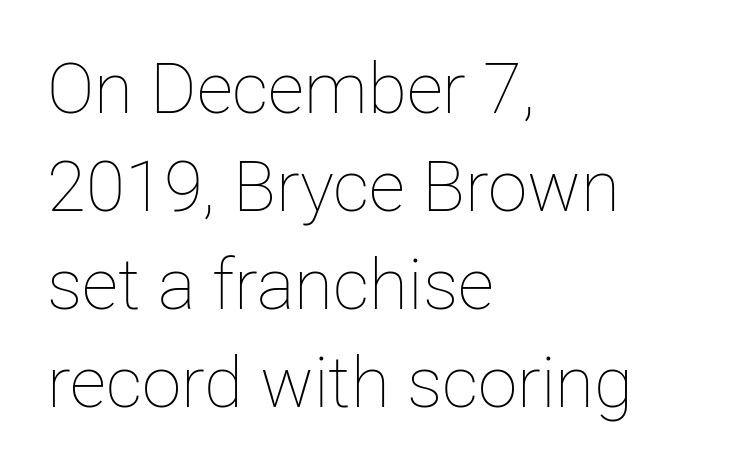
{"italic": "no", "bold": "no", "weight": "thin", "width": "normal", "stroke_contrast": "low", "x_height": "medium", "monospaced": "no", "underline": "no", "align": "left", "line_spacing": "normal", "line_spacing_ratio": 1.38, "letter_spacing": "normal", "letter_spacing_em": 0.0, "glyph_px": 71}
